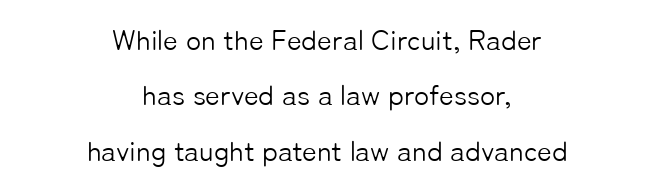
{"serif": "no", "italic": "no", "bold": "no", "weight": "light", "width": "normal", "stroke_contrast": "low", "x_height": "medium", "monospaced": "no", "underline": "no", "align": "center", "line_spacing": "loose", "line_spacing_ratio": 1.98, "letter_spacing": "normal", "letter_spacing_em": 0.0, "glyph_px": 28}
